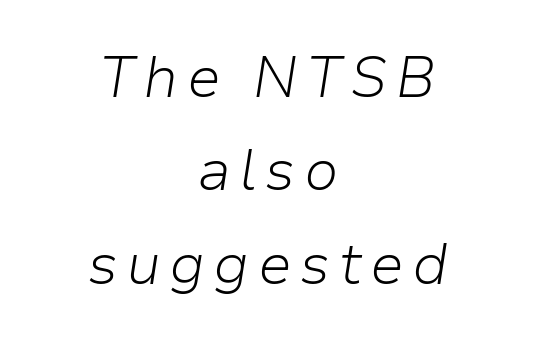
Nothing heavy about these letters — not bold at all. The face used here is proportionally spaced, like ordinary book or web type. Italic? Definitely — the glyphs are oblique. Successive baselines arrive at the customary interval. The zone under the glyphs is completely vacant.
